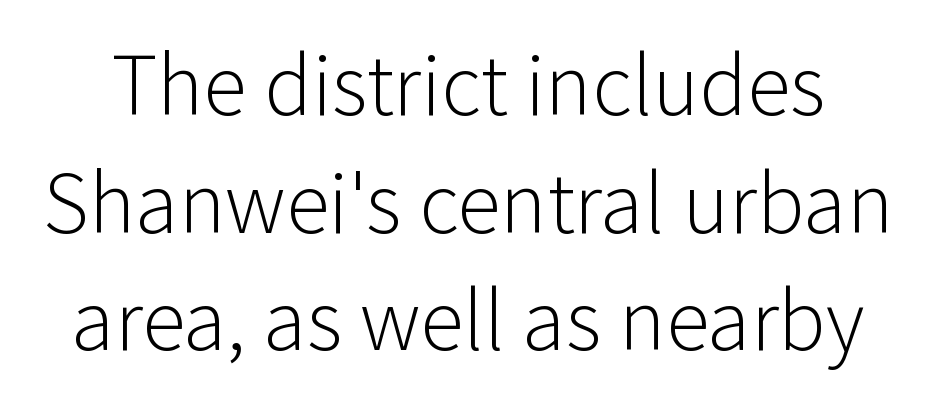
Q: Is the text bold? A: No.
Q: Is the text italic (slanted)? A: No, it is upright.
Q: Is the typeface a serif or a sans-serif typeface? A: Sans-serif.
Q: Is the text underlined? A: No.
Q: Is the spacing between letters normal or unusually wide? A: Normal.
Q: Is the spacing between lines tight, normal or loose? A: Normal.
Q: Width (condensed, normal, or wide)? A: Normal.
Q: Stroke contrast? A: Low.
Q: x-height? A: Medium.
Q: Monospaced? A: No.
